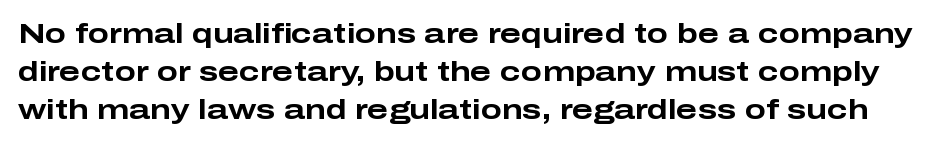
{"serif": "no", "italic": "no", "bold": "yes", "weight": "bold", "width": "wide", "stroke_contrast": "low", "x_height": "medium", "monospaced": "no", "underline": "no", "line_spacing": "normal", "line_spacing_ratio": 1.35, "letter_spacing": "normal", "letter_spacing_em": 0.0, "glyph_px": 28}
